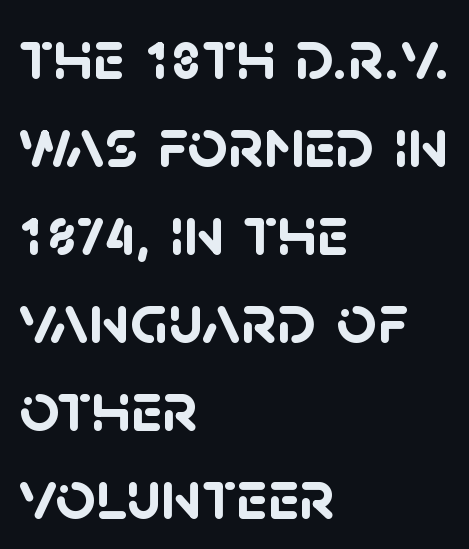
Q: Is the text bold? A: Yes.
Q: Is the typeface a serif or a sans-serif typeface? A: Sans-serif.
Q: Is the text underlined? A: No.
Q: How is the paragraph aligned? A: Left-aligned.
Q: Is the spacing between letters normal or unusually wide? A: Normal.
Q: Width (condensed, normal, or wide)? A: Normal.
Q: Stroke contrast? A: Low.
Q: x-height? A: Large.
Q: Monospaced? A: No.
